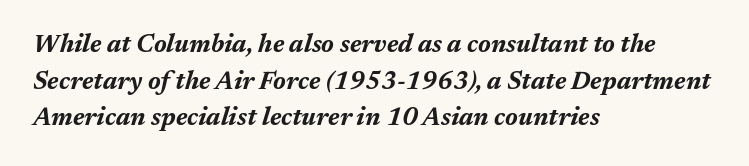
Q: Is the text bold? A: Yes.
Q: Is the text italic (slanted)? A: Yes, it leans right by about 17 degrees.
Q: Is the text underlined? A: No.
Q: How is the paragraph aligned? A: Left-aligned.
Q: Is the spacing between letters normal or unusually wide? A: Normal.
Q: Is the spacing between lines tight, normal or loose? A: Normal.
